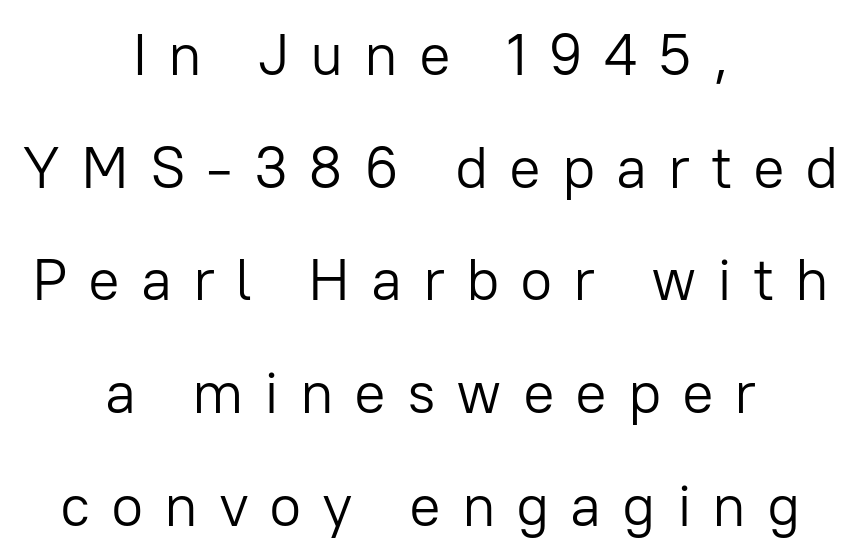
Q: Is the text bold? A: No.
Q: Is the text italic (slanted)? A: No, it is upright.
Q: Is the typeface a serif or a sans-serif typeface? A: Sans-serif.
Q: Is the text underlined? A: No.
Q: How is the paragraph aligned? A: Centered.
Q: Is the spacing between letters normal or unusually wide? A: Unusually wide.
Q: Is the spacing between lines tight, normal or loose? A: Loose.
Q: Width (condensed, normal, or wide)? A: Normal.
Q: Stroke contrast? A: Low.
Q: x-height? A: Medium.
Q: Monospaced? A: No.
